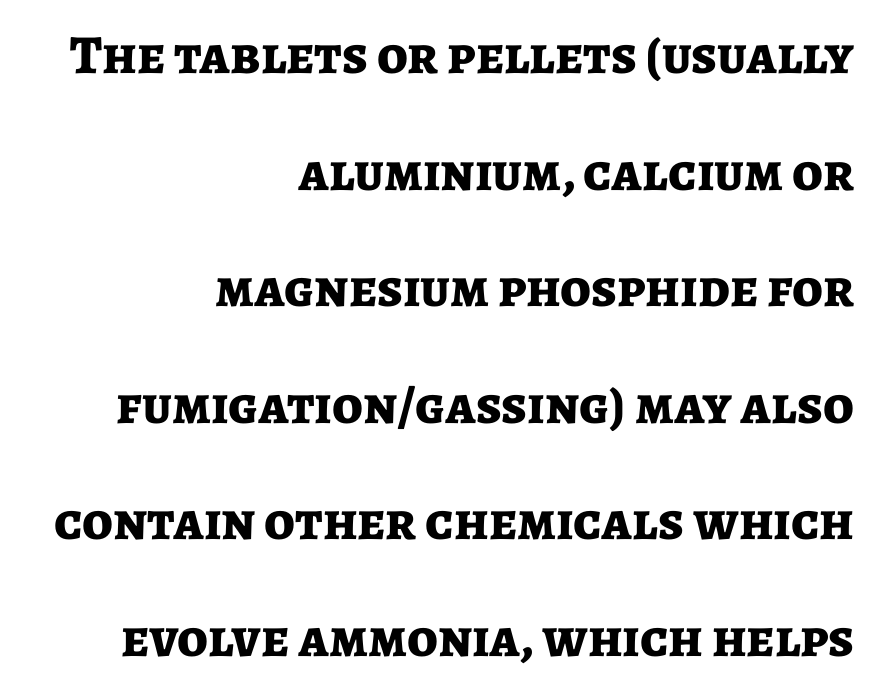
Q: Is the text bold? A: Yes.
Q: Is the text italic (slanted)? A: No, it is upright.
Q: Is the typeface a serif or a sans-serif typeface? A: Sans-serif.
Q: Is the text underlined? A: No.
Q: How is the paragraph aligned? A: Right-aligned.
Q: Is the spacing between letters normal or unusually wide? A: Normal.
Q: Is the spacing between lines tight, normal or loose? A: Loose.
Q: Width (condensed, normal, or wide)? A: Normal.
Q: Stroke contrast? A: Low.
Q: x-height? A: Medium.
Q: Monospaced? A: No.
